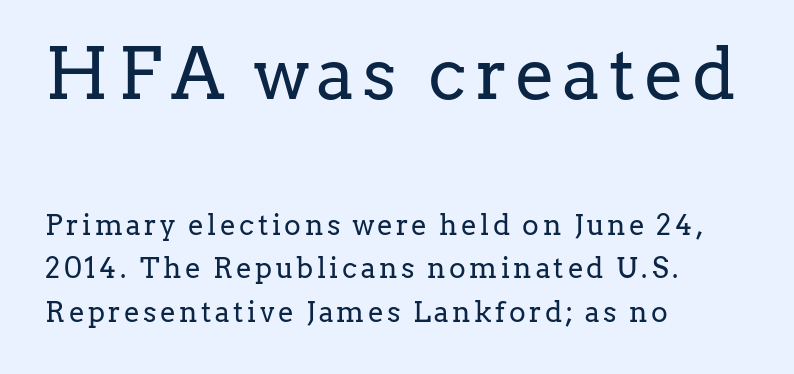
{"serif": "yes", "italic": "no", "bold": "no", "weight": "regular", "width": "normal", "stroke_contrast": "low", "x_height": "medium", "monospaced": "no", "underline": "no", "align": "left", "line_spacing": "normal", "line_spacing_ratio": 1.56, "larger_block": "first", "size_ratio": 2.54, "glyph_px": 71}
